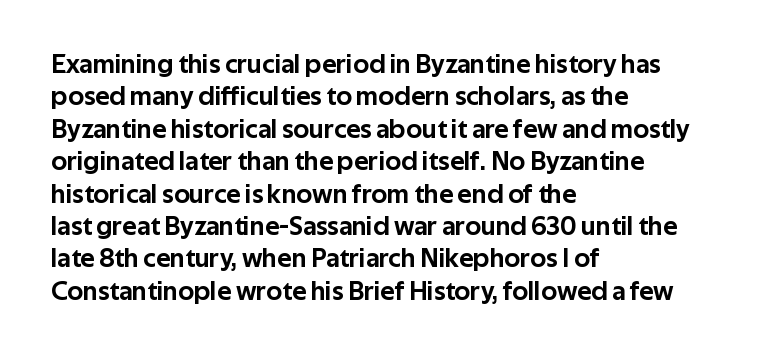
Designer's note — italics off, roman on. The specimen omits any rule beneath the text block's lines. No extra tracking has been applied to these lines. Each line starts at the same left margin while the right side varies.
